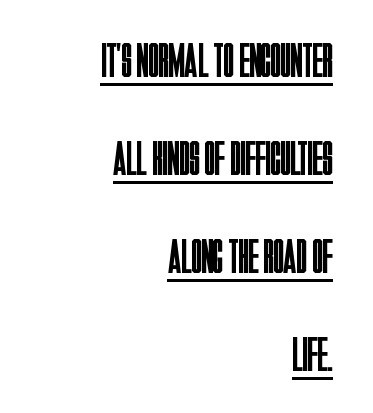
{"serif": "no", "italic": "no", "bold": "no", "weight": "regular", "width": "condensed", "stroke_contrast": "low", "x_height": "large", "monospaced": "no", "underline": "yes", "align": "right", "line_spacing": "loose", "line_spacing_ratio": 2.04, "letter_spacing": "normal", "letter_spacing_em": 0.0, "glyph_px": 48}
